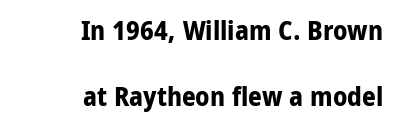
The image shows 27 px bold type, upright; set right-aligned, loose line spacing (2.45x), normal letter spacing, not underlined.
